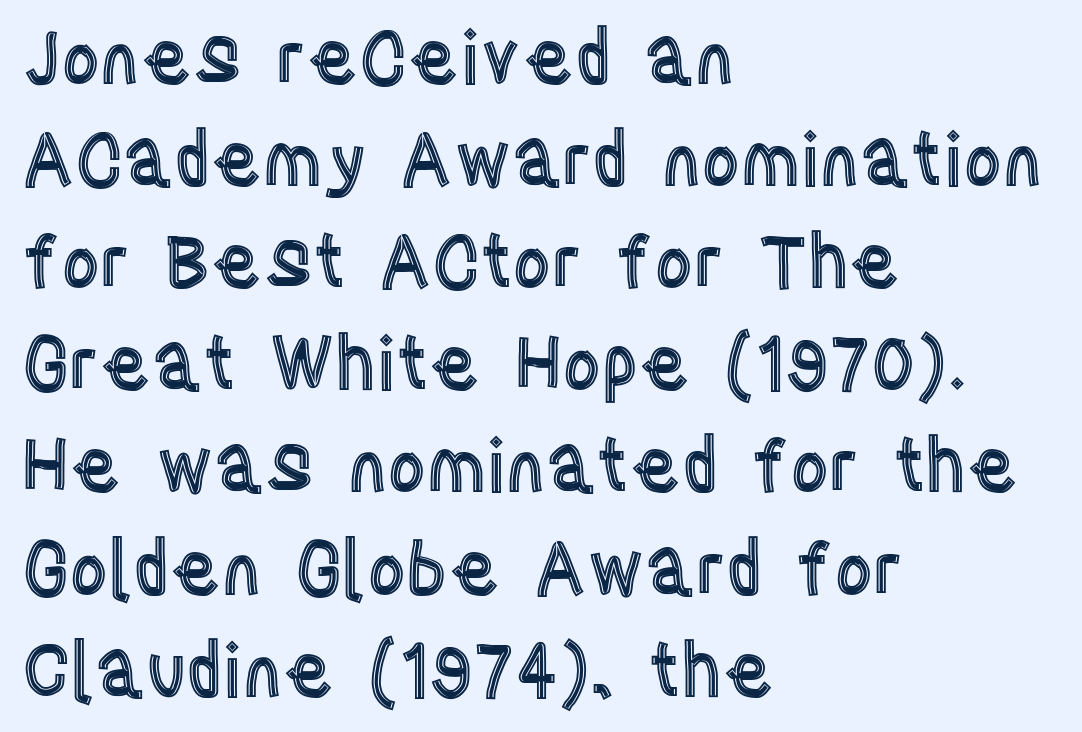
{"italic": "no", "width": "condensed", "x_height": "large", "monospaced": "no", "underline": "no", "align": "left", "line_spacing": "normal", "line_spacing_ratio": 1.38, "letter_spacing": "normal", "letter_spacing_em": 0.0, "glyph_px": 74}
